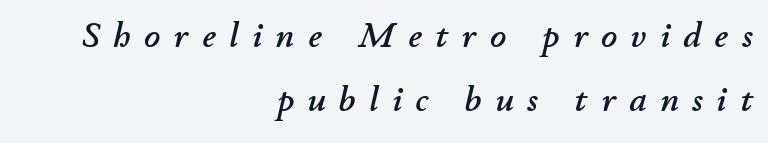
Q: Is the text italic (slanted)? A: Yes, it leans right by about 11 degrees.
Q: Is the text underlined? A: No.
Q: How is the paragraph aligned? A: Right-aligned.
Q: Is the spacing between letters normal or unusually wide? A: Unusually wide.
Q: Width (condensed, normal, or wide)? A: Normal.
Q: Stroke contrast? A: Low.
Q: x-height? A: Small.
Q: Monospaced? A: No.
